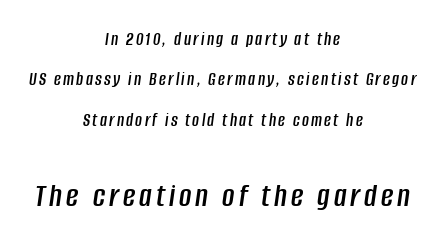
The image shows 34 px condensed type, italic (leaning right); set centered, loose line spacing (2.12x), not underlined; the second (bottom) block is 1.79x larger; low stroke contrast and a large x-height.
